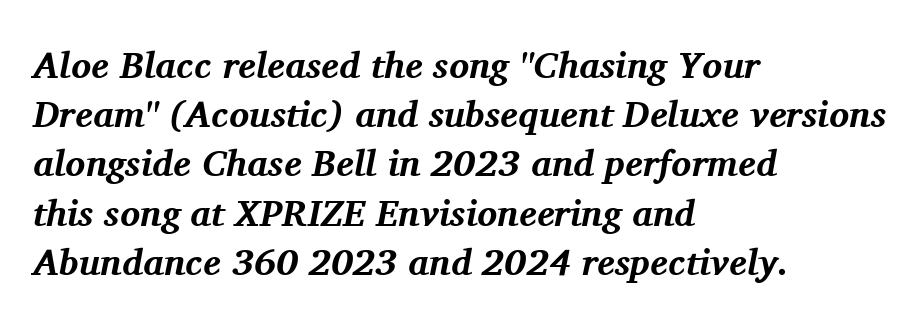
The image shows 37 px bold serif type, italic (leaning right); set left-aligned, normal line spacing (1.33x), normal letter spacing, not underlined; medium stroke contrast and a medium x-height.
